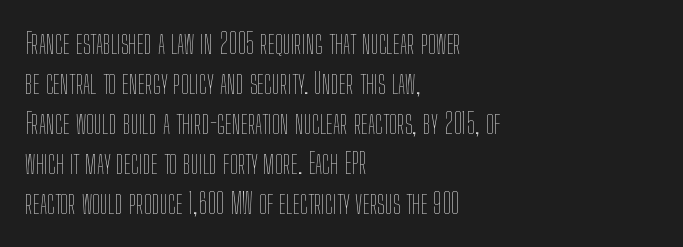
{"italic": "no", "bold": "no", "weight": "thin", "width": "condensed", "stroke_contrast": "low", "x_height": "medium", "monospaced": "no", "underline": "no", "align": "left", "line_spacing": "normal", "line_spacing_ratio": 1.38, "letter_spacing": "normal", "letter_spacing_em": 0.0, "glyph_px": 29}
